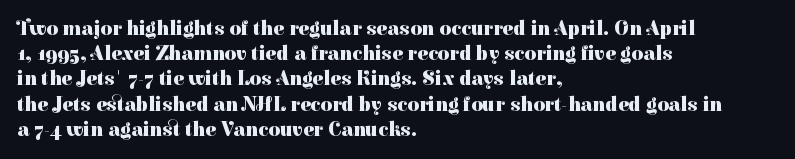
Q: Is the text bold? A: Yes.
Q: Is the text italic (slanted)? A: No, it is upright.
Q: Is the text underlined? A: No.
Q: How is the paragraph aligned? A: Left-aligned.
Q: Is the spacing between letters normal or unusually wide? A: Normal.
Q: Is the spacing between lines tight, normal or loose? A: Normal.
